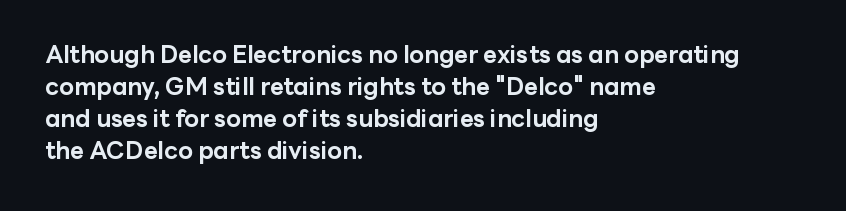
The image shows 24 px bold type, upright; set left-aligned, normal line spacing (1.34x), normal letter spacing, not underlined.
